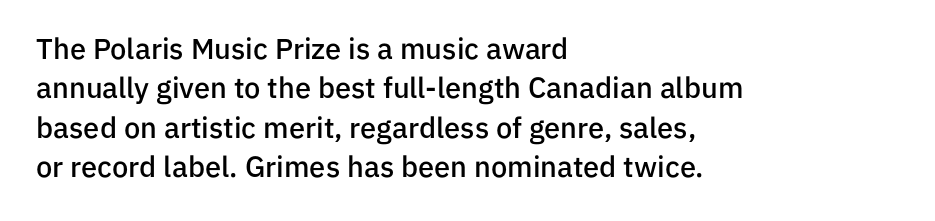
The setting favours the left margin, as ordinary paragraphs usually do. Reading down the column, the eye jumps a familiar distance to each next line. Regarding serifs, this sample does without them. This rendering features lettering with no underline. Heft: intermediate — a semibold.
